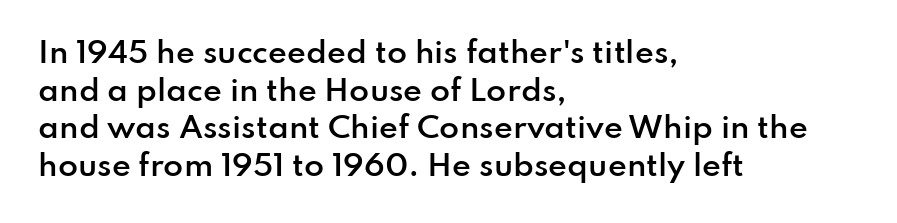
The image shows 29 px semibold sans-serif type, upright; set left-aligned, normal line spacing (1.3x), normal letter spacing, not underlined; low stroke contrast and a small x-height.
